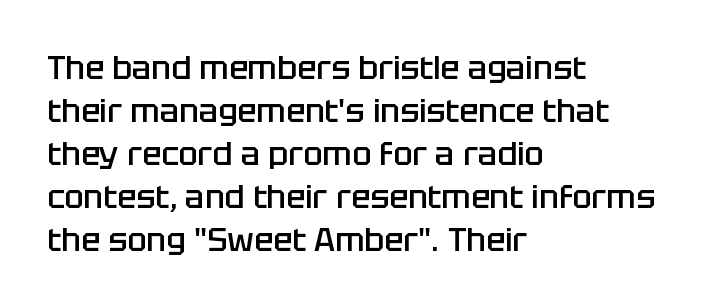
{"serif": "no", "italic": "no", "bold": "semi", "weight": "semibold", "width": "normal", "stroke_contrast": "low", "x_height": "large", "monospaced": "no", "underline": "no", "align": "left", "line_spacing": "normal", "line_spacing_ratio": 1.34, "letter_spacing": "normal", "letter_spacing_em": 0.0, "glyph_px": 32}
